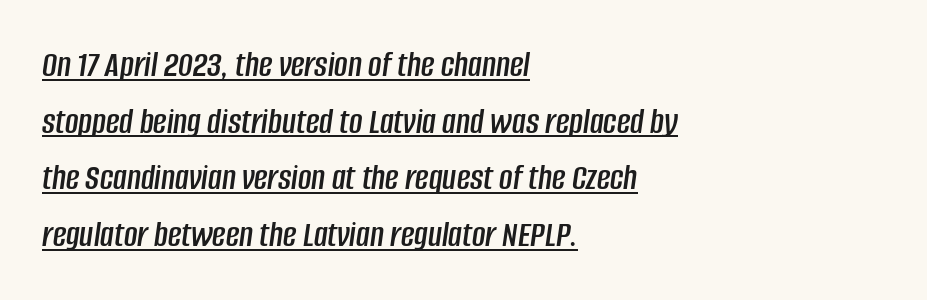
{"italic": "yes", "lean": "right", "slant_degrees": 8, "width": "condensed", "stroke_contrast": "low", "x_height": "large", "monospaced": "no", "underline": "yes", "align": "left", "line_spacing": "normal", "line_spacing_ratio": 1.53, "letter_spacing": "normal", "letter_spacing_em": 0.0, "glyph_px": 37}
